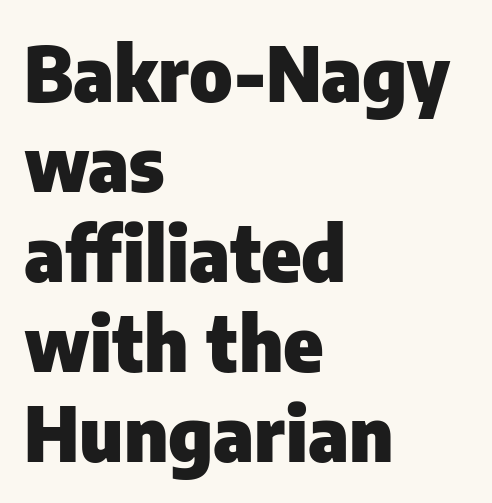
I'd describe the lettering as bold — thick and assertive. The letters advance in unequal steps, a hallmark of proportional type. Stroke terminals: plain, sans-serif. Honestly, there is no underline to notice here at all. A roman cut, with each character standing at attention. Caption: standard tracking, unaltered.
